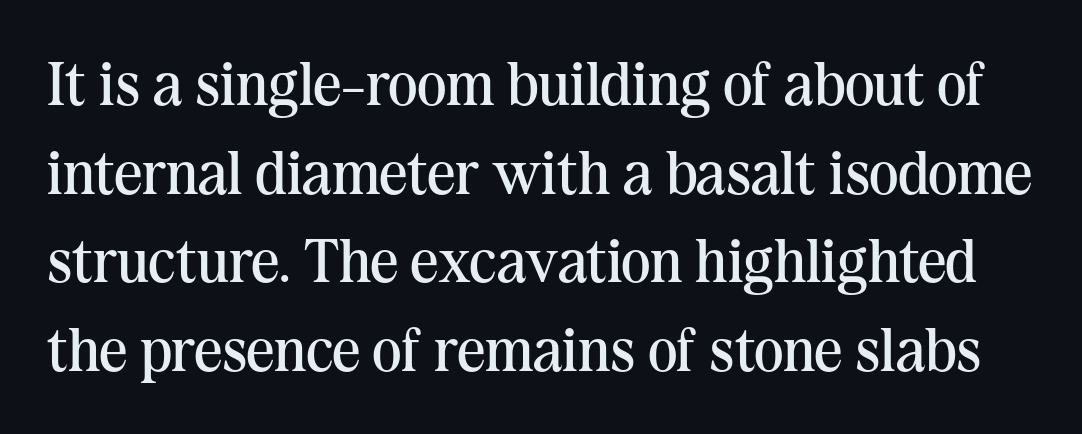
{"serif": "yes", "italic": "no", "bold": "no", "weight": "regular", "width": "normal", "stroke_contrast": "medium", "x_height": "medium", "monospaced": "no", "underline": "no", "line_spacing": "normal", "line_spacing_ratio": 1.43, "letter_spacing": "normal", "letter_spacing_em": 0.0, "glyph_px": 62}
